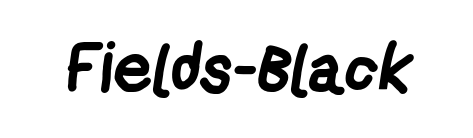
{"serif": "no", "bold": "yes", "weight": "semibold", "width": "condensed", "stroke_contrast": "low", "x_height": "medium", "monospaced": "no", "underline": "no", "letter_spacing": "normal", "letter_spacing_em": 0.0, "glyph_px": 69}
